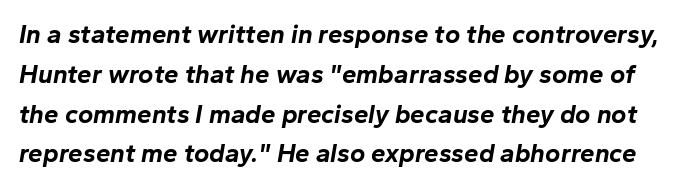
Q: Is the text bold? A: Yes.
Q: Is the text italic (slanted)? A: Yes, it leans right by about 10 degrees.
Q: Is the text underlined? A: No.
Q: Is the spacing between letters normal or unusually wide? A: Normal.
Q: Is the spacing between lines tight, normal or loose? A: Normal.
